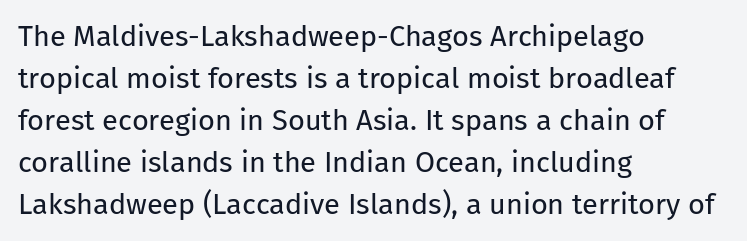
{"serif": "no", "italic": "no", "bold": "no", "weight": "regular", "width": "normal", "stroke_contrast": "low", "x_height": "medium", "monospaced": "no", "underline": "no", "align": "left", "line_spacing": "normal", "line_spacing_ratio": 1.45, "letter_spacing": "normal", "letter_spacing_em": 0.0, "glyph_px": 29}
